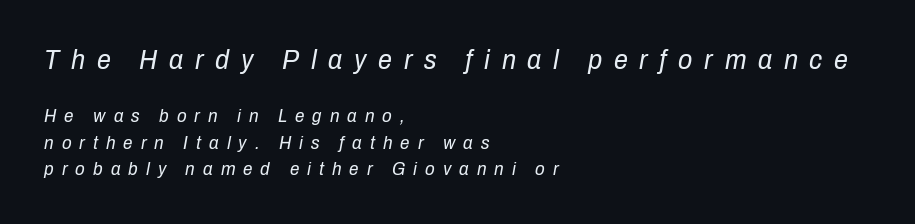
{"italic": "yes", "lean": "right", "slant_degrees": 10, "bold": "no", "weight": "regular", "width": "condensed", "stroke_contrast": "low", "x_height": "medium", "monospaced": "no", "underline": "no", "align": "left", "line_spacing": "normal", "line_spacing_ratio": 1.39, "letter_spacing": "wide", "letter_spacing_em": 0.42, "larger_block": "first", "size_ratio": 1.47, "glyph_px": 28}
